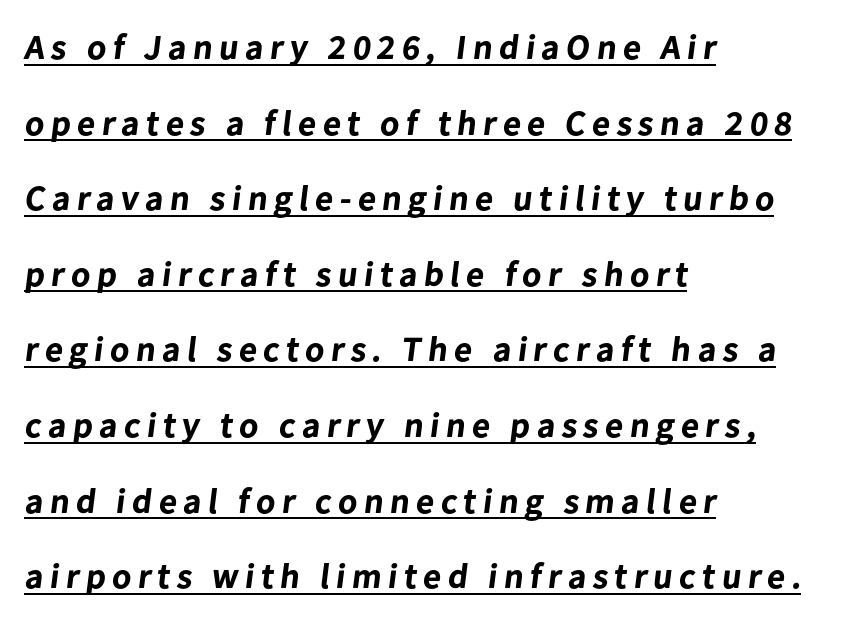
Do the characters align in a grid? No, the font is proportional. Successive baselines arrive slowly, with a big drop between each. Where is the straight margin? On the left. A baseline rule has been typeset under these characters. The font family rendered here belongs to the sans-serif group. The strokes are fattened all the way to bold.
